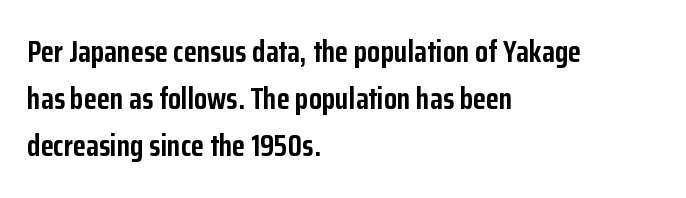
The image shows 30 px semibold, condensed sans-serif type, upright; set left-aligned, normal line spacing (1.57x), normal letter spacing, not underlined; low stroke contrast and a medium x-height.
